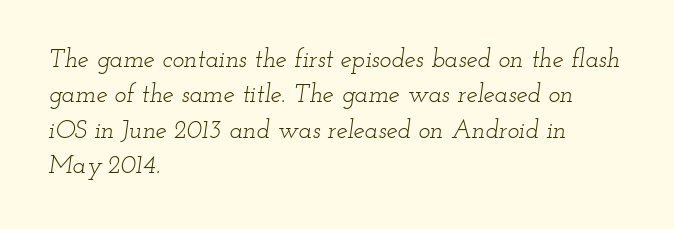
{"italic": "yes", "lean": "right", "slant_degrees": 12, "bold": "no", "underline": "no", "align": "left", "line_spacing": "normal", "line_spacing_ratio": 1.42, "letter_spacing": "normal", "letter_spacing_em": 0.0, "glyph_px": 25}
